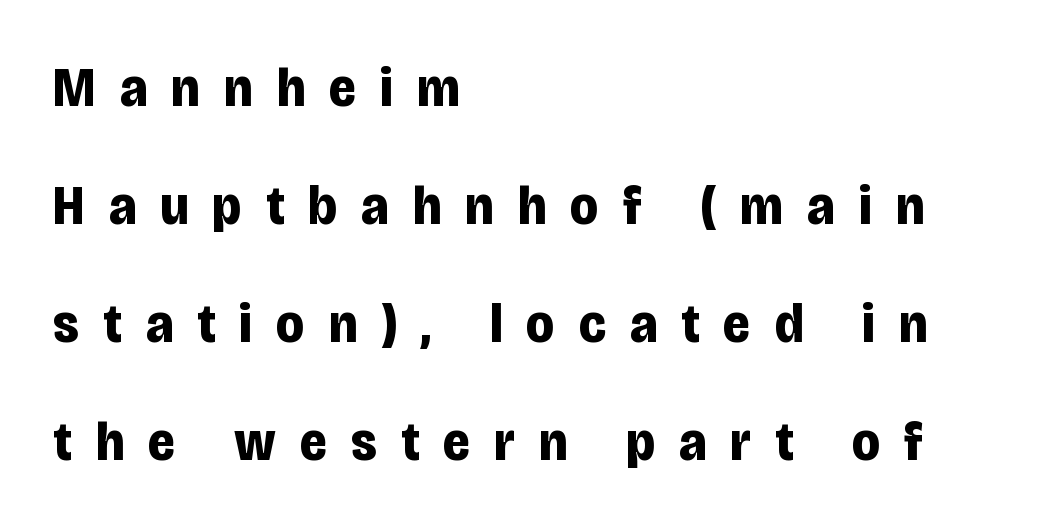
The characters look thick and weighty, a clear bold. The specimen omits any rule beneath the text block's lines. Quick note: interline space is abundant. These lines have a slow, spaced-out rhythm from letter to letter. Do the characters align in a grid? No, the font is proportional.
